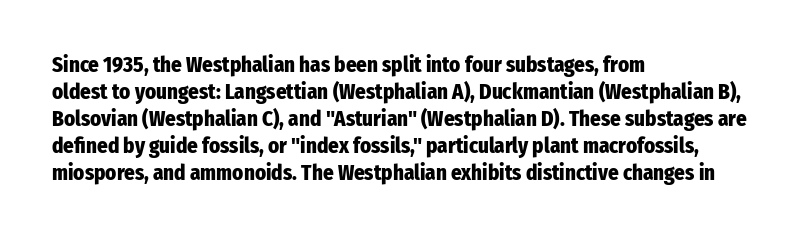
The image shows 21 px bold type, upright; set left-aligned, normal line spacing (1.28x), normal letter spacing, not underlined.
